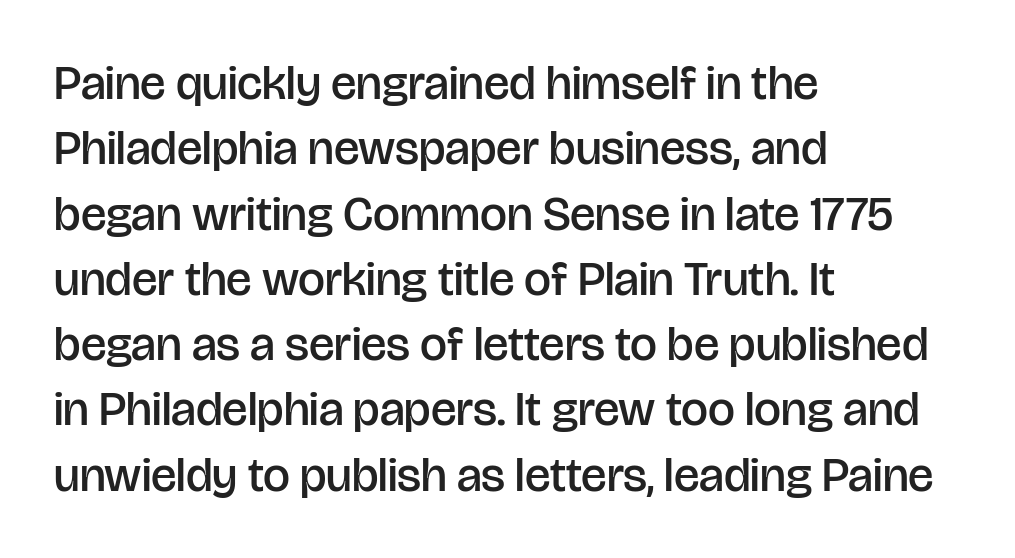
The image shows 48 px semibold sans-serif type, upright; set left-aligned, normal line spacing (1.36x), normal letter spacing, not underlined; low stroke contrast and a large x-height.
